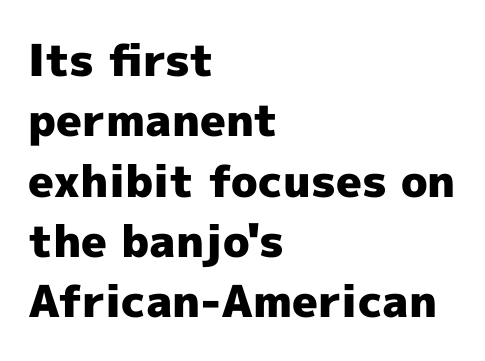
Here the designer chose a conventional face with non-uniform glyph widths. Does extra space separate the letters? No, they use regular spacing. Regarding serifs, this sample does without them. Plenty of ink on the page — the face is bold. If you drew a ruler down the left edge, every line would touch it.
